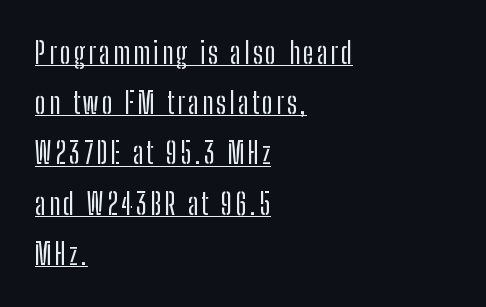
{"serif": "no", "italic": "no", "width": "condensed", "stroke_contrast": "low", "x_height": "medium", "monospaced": "no", "underline": "yes", "align": "left", "line_spacing_ratio": 1.73, "glyph_px": 29}
